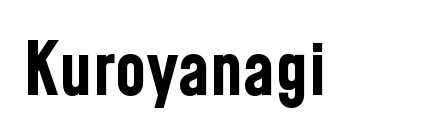
Q: Is the text bold? A: Yes.
Q: Is the text italic (slanted)? A: No, it is upright.
Q: Is the typeface a serif or a sans-serif typeface? A: Sans-serif.
Q: Is the text underlined? A: No.
Q: Is the spacing between letters normal or unusually wide? A: Normal.
Q: Width (condensed, normal, or wide)? A: Condensed.
Q: Stroke contrast? A: Low.
Q: x-height? A: Medium.
Q: Monospaced? A: No.
